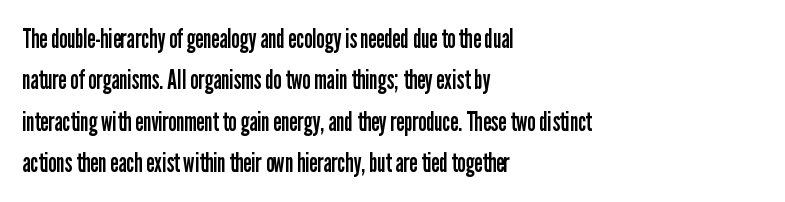
{"italic": "no", "bold": "no", "underline": "no", "align": "left", "line_spacing": "normal", "line_spacing_ratio": 1.59, "letter_spacing": "normal", "letter_spacing_em": 0.0, "glyph_px": 26}
